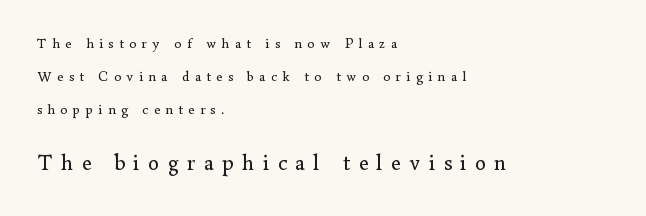
This sample uses an upright cut, with every glyph sitting square on the baseline. The font is comparable to plain body text, perhaps lighter. Character size in the trailing block exceeds that of the leading block. These lines stand farther apart than default settings would place them.
